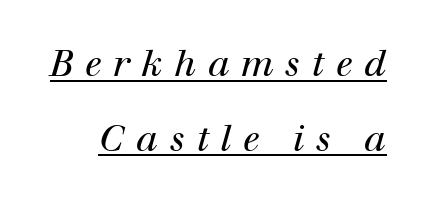
The image shows 36 px regular-weight serif type, italic (leaning right); set loose line spacing (2.07x), unusually wide letter spacing (+0.32 em), underlined; high stroke contrast and a medium x-height.
